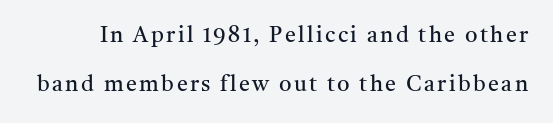
The foot of each line stays bare and open. The letters stand straight up with perfectly vertical stems. Regarding leading, the lines here are spaced well apart. Is this a heavy cut? Hardly; it is regular or lighter.
